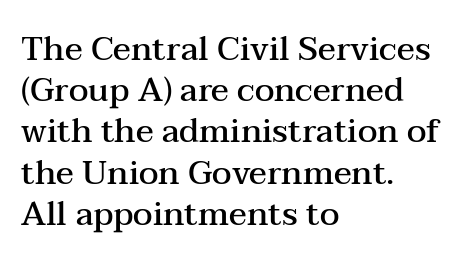
The image shows 33 px semibold, wide serif type, upright; set left-aligned, normal line spacing (1.25x), normal letter spacing, not underlined; medium stroke contrast and a medium x-height.
